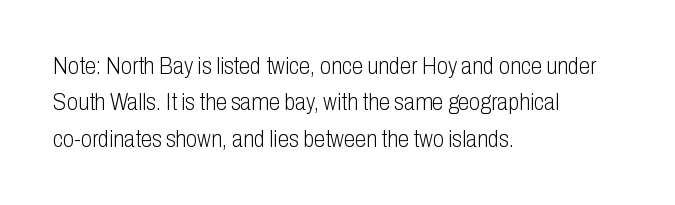
Compared with typical paragraphs, the rows here are spaced about the same. The letterforms sit at book weight or below. Ascenders rise straight up at ninety degrees. The lines are quadded left. Check the space under the baseline: it is left empty. Tracking value appears to be zero — textbook default spacing.
